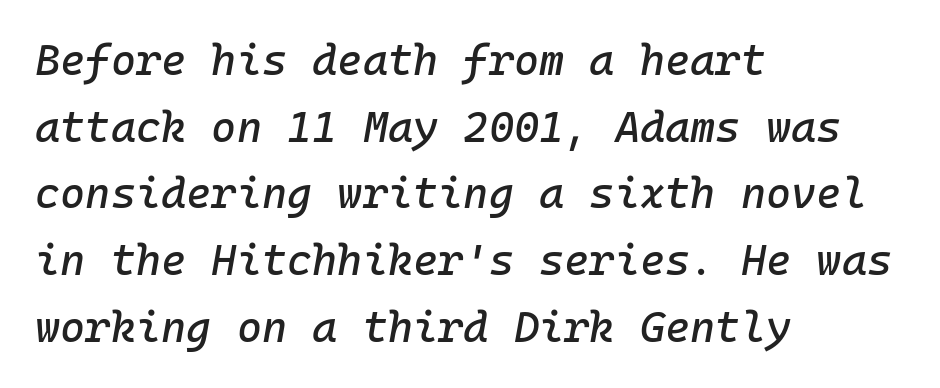
{"italic": "yes", "lean": "right", "slant_degrees": 10, "width": "normal", "stroke_contrast": "low", "x_height": "medium", "monospaced": "yes", "underline": "no", "align": "left", "line_spacing": "normal", "line_spacing_ratio": 1.55, "letter_spacing": "normal", "letter_spacing_em": 0.0, "glyph_px": 43}
